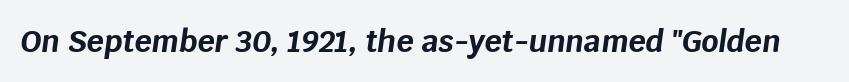
{"italic": "yes", "lean": "right", "slant_degrees": 8, "bold": "yes", "weight": "bold", "width": "normal", "stroke_contrast": "low", "x_height": "large", "monospaced": "no", "underline": "no", "letter_spacing": "normal", "letter_spacing_em": 0.0, "glyph_px": 30}
